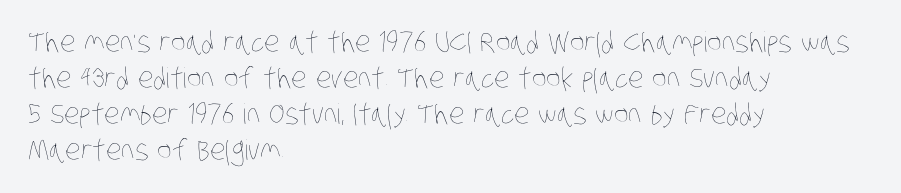
Baseline-to-baseline distance is the conventional proportion of letter height. A quiet, ordinary-to-light weight characterises the typeface. The passage shown is not underscored anywhere. Is this a fixed-width face? No — the glyphs have proportional, varying widths. Short and long lines alike share a common starting point at left.
